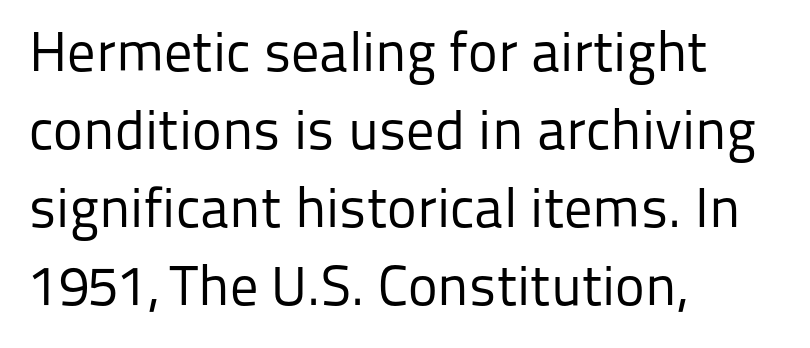
Standard letterfit; no display-style spreading of the glyphs. When letters stand straight like this, we call the style roman or upright. Think standard paragraph weight, or any step lighter than that. Character widths vary here, with narrow letters taking less room than wide ones. The space between consecutive lines is moderate.
